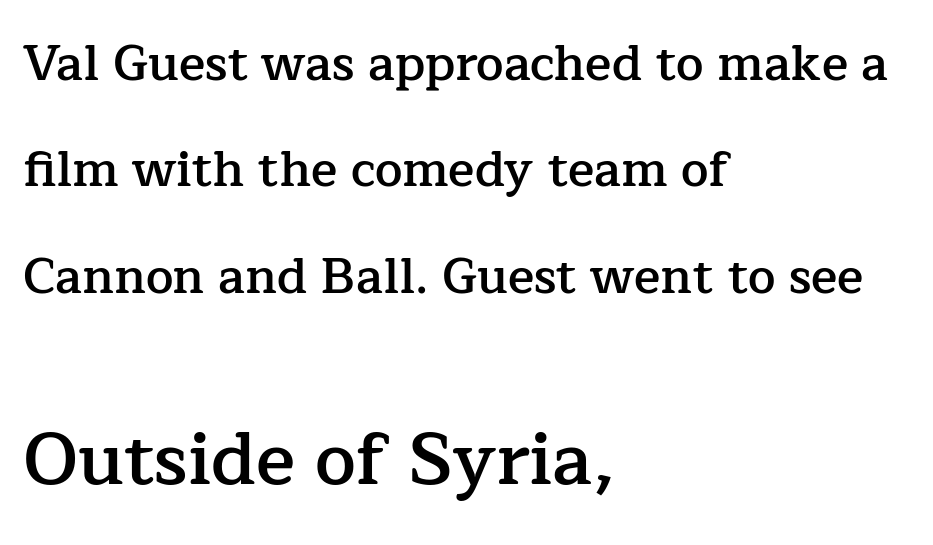
The line texture is even and compact thanks to regular tracking. Examine the stroke ends and you'll spot serifs. In CSS terms this would be text-align: left. This sample has the flowing, uneven cadence of proportional lettering. Does the bottom block carry the larger type? Yes, it does.
